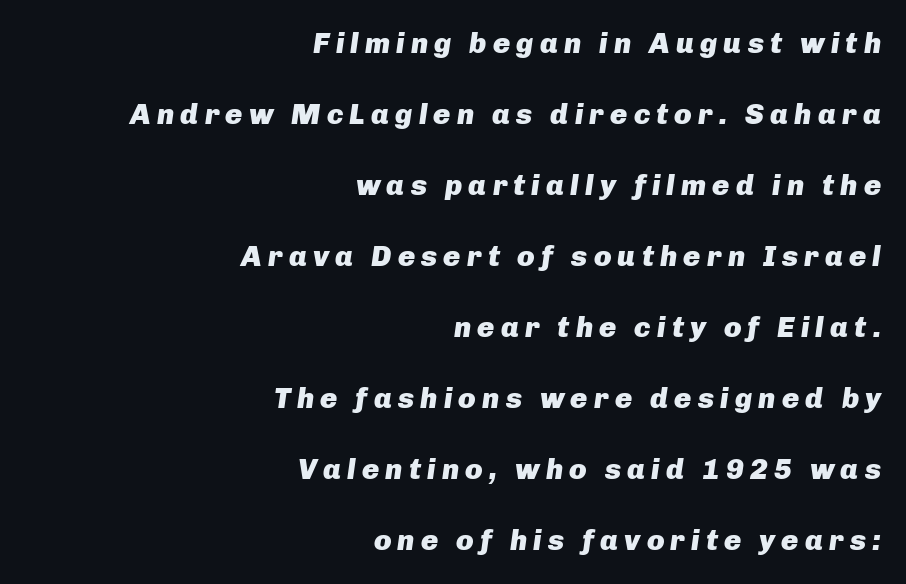
Chunky letters — that's bold for sure. If you measured baseline to baseline, you'd find a long distance. The tracking reads as deliberately expanded to a designer's eye. Underlining? Definitely not there. Here the designer chose a conventional face with non-uniform glyph widths. The lines are quadded right.
